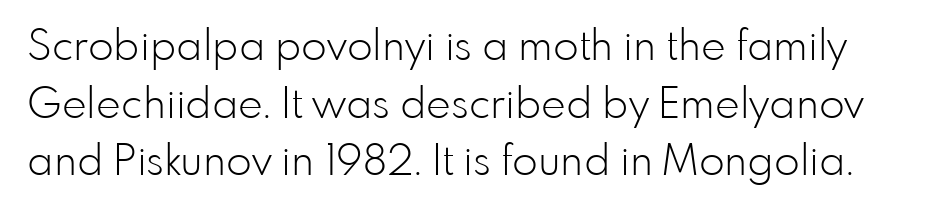
Q: Is the text bold? A: No.
Q: Is the text italic (slanted)? A: No, it is upright.
Q: Is the typeface a serif or a sans-serif typeface? A: Sans-serif.
Q: Is the text underlined? A: No.
Q: Is the spacing between letters normal or unusually wide? A: Normal.
Q: Is the spacing between lines tight, normal or loose? A: Normal.
Q: Width (condensed, normal, or wide)? A: Normal.
Q: Stroke contrast? A: Low.
Q: x-height? A: Small.
Q: Monospaced? A: No.
